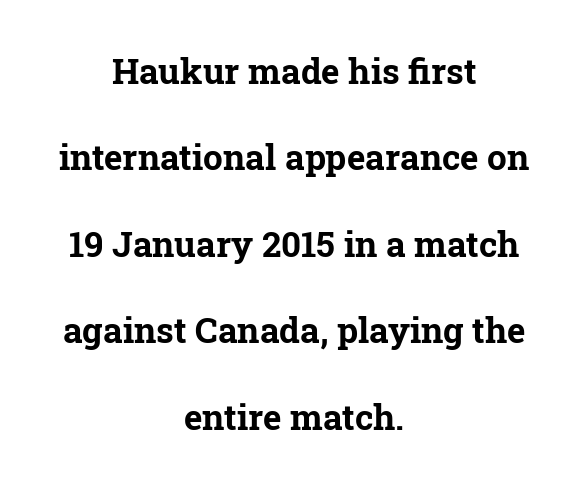
Q: Is the text bold? A: Yes.
Q: Is the text italic (slanted)? A: No, it is upright.
Q: Is the typeface a serif or a sans-serif typeface? A: Serif.
Q: Is the text underlined? A: No.
Q: How is the paragraph aligned? A: Centered.
Q: Is the spacing between letters normal or unusually wide? A: Normal.
Q: Is the spacing between lines tight, normal or loose? A: Loose.
Q: Width (condensed, normal, or wide)? A: Normal.
Q: Stroke contrast? A: Low.
Q: x-height? A: Medium.
Q: Monospaced? A: No.
